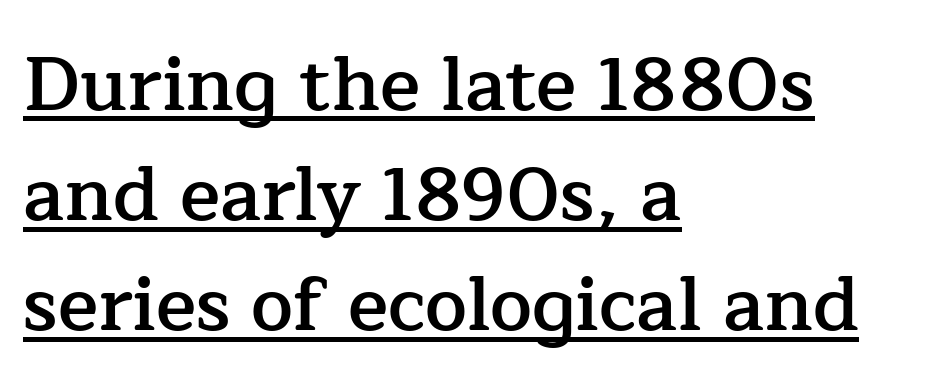
Q: Is the text bold? A: Semi-bold.
Q: Is the text italic (slanted)? A: No, it is upright.
Q: Is the typeface a serif or a sans-serif typeface? A: Serif.
Q: Is the text underlined? A: Yes.
Q: How is the paragraph aligned? A: Left-aligned.
Q: Is the spacing between letters normal or unusually wide? A: Normal.
Q: Is the spacing between lines tight, normal or loose? A: Normal.
Q: Width (condensed, normal, or wide)? A: Normal.
Q: Stroke contrast? A: Low.
Q: x-height? A: Medium.
Q: Monospaced? A: No.
